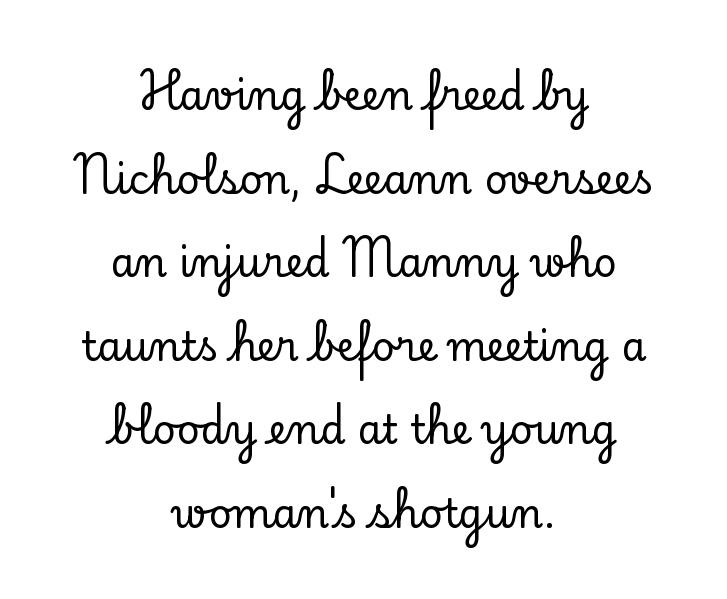
Q: Is the text italic (slanted)? A: No, it is upright.
Q: Is the typeface a serif or a sans-serif typeface? A: Serif.
Q: Is the text underlined? A: No.
Q: How is the paragraph aligned? A: Centered.
Q: Is the spacing between letters normal or unusually wide? A: Normal.
Q: Is the spacing between lines tight, normal or loose? A: Loose.
Q: Width (condensed, normal, or wide)? A: Normal.
Q: Stroke contrast? A: Low.
Q: x-height? A: Small.
Q: Monospaced? A: No.
